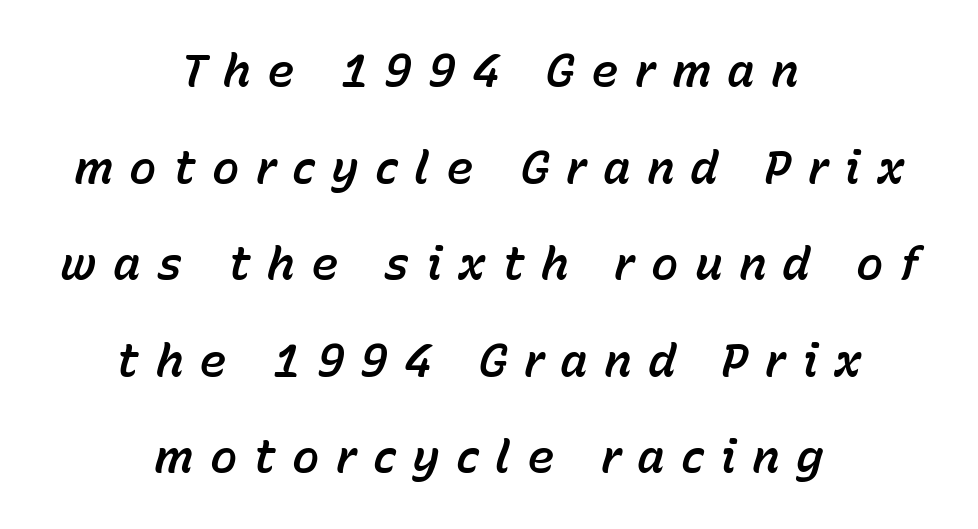
Each word looks stretched out because of the extra space between its letters. The vertical gap from one line to the next is large. Each letter keeps its own natural width here, so spacing adapts to shape. Clear beneath every line of the passage. Compared with ordinary roman type, these characters are visibly tilted.
